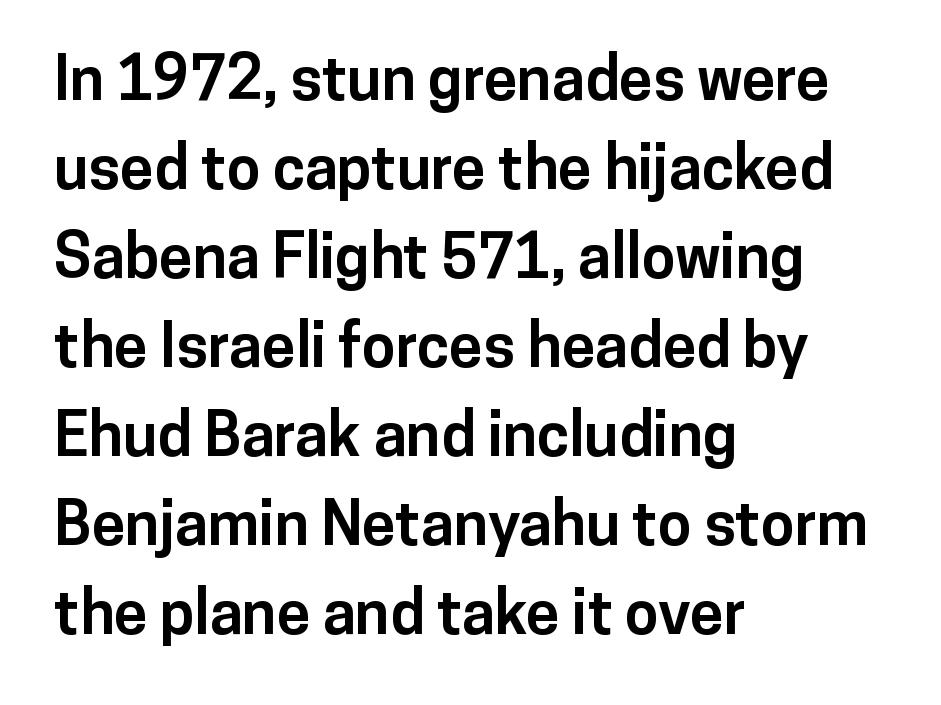
Q: Is the text bold? A: Yes.
Q: Is the text italic (slanted)? A: No, it is upright.
Q: Is the typeface a serif or a sans-serif typeface? A: Sans-serif.
Q: Is the text underlined? A: No.
Q: How is the paragraph aligned? A: Left-aligned.
Q: Is the spacing between letters normal or unusually wide? A: Normal.
Q: Is the spacing between lines tight, normal or loose? A: Normal.
Q: Width (condensed, normal, or wide)? A: Normal.
Q: Stroke contrast? A: Low.
Q: x-height? A: Medium.
Q: Monospaced? A: No.
